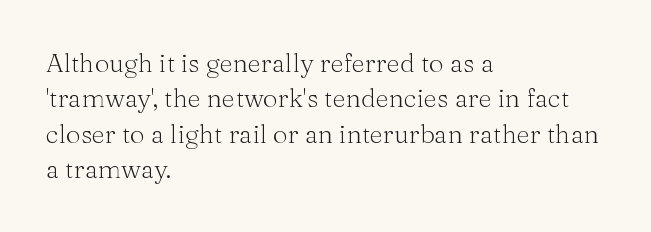
The image shows 26 px text type, upright; set left-aligned, normal line spacing (1.36x), normal letter spacing, not underlined.
